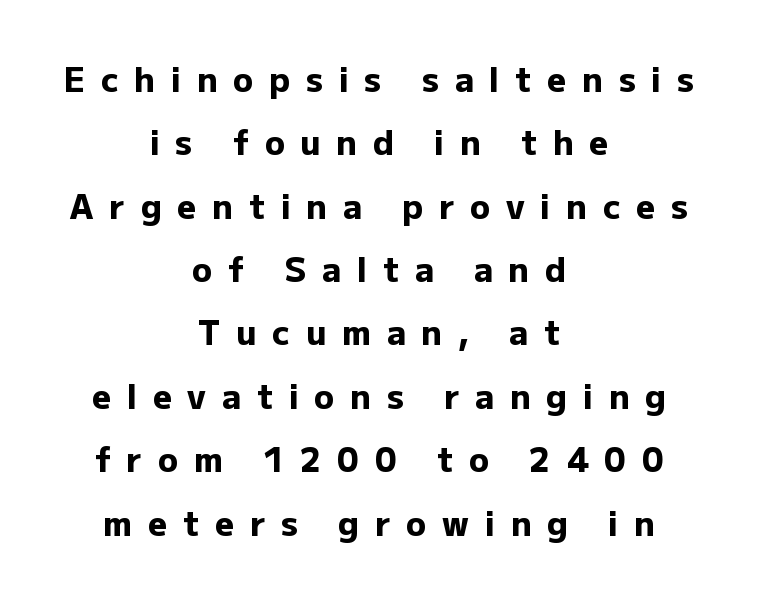
Baseline-to-baseline distance is far greater than the letter height. What weight is shown? A full bold with thick strokes. It's the straight-up-and-down kind of type. This rendering uses center alignment, leaving both contours irregular but symmetric. These lines are composed in type without serifs.
